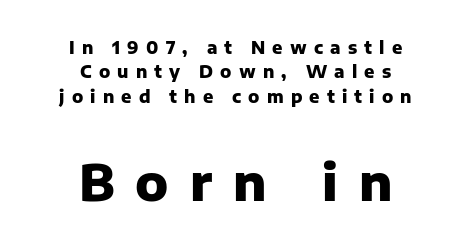
The image shows 50 px heavy sans-serif type, upright; set centered, normal line spacing (1.43x), unusually wide letter spacing (+0.42 em), not underlined; the second (bottom) block is 2.94x larger; low stroke contrast and a medium x-height.
